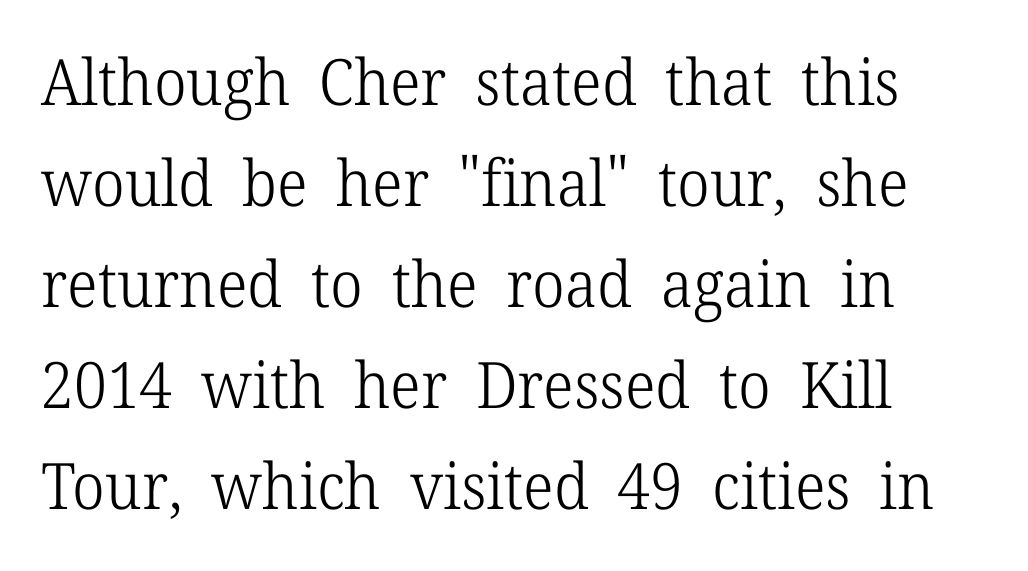
Q: Is the text bold? A: No.
Q: Is the text italic (slanted)? A: No, it is upright.
Q: Is the typeface a serif or a sans-serif typeface? A: Serif.
Q: Is the text underlined? A: No.
Q: How is the paragraph aligned? A: Left-aligned.
Q: Is the spacing between letters normal or unusually wide? A: Normal.
Q: Is the spacing between lines tight, normal or loose? A: Normal.
Q: Width (condensed, normal, or wide)? A: Normal.
Q: Stroke contrast? A: Low.
Q: x-height? A: Medium.
Q: Monospaced? A: No.
